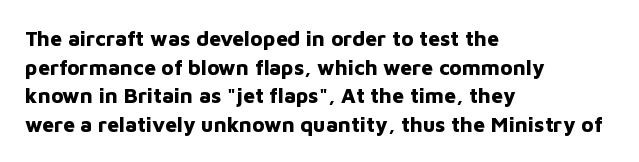
The image shows 21 px bold type, upright; set left-aligned, normal line spacing (1.36x), normal letter spacing, not underlined.
